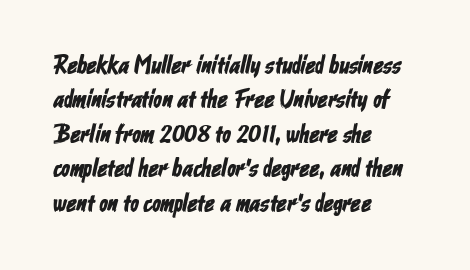
The image shows 25 px text type; set left-aligned, normal line spacing (1.38x), normal letter spacing, not underlined.
